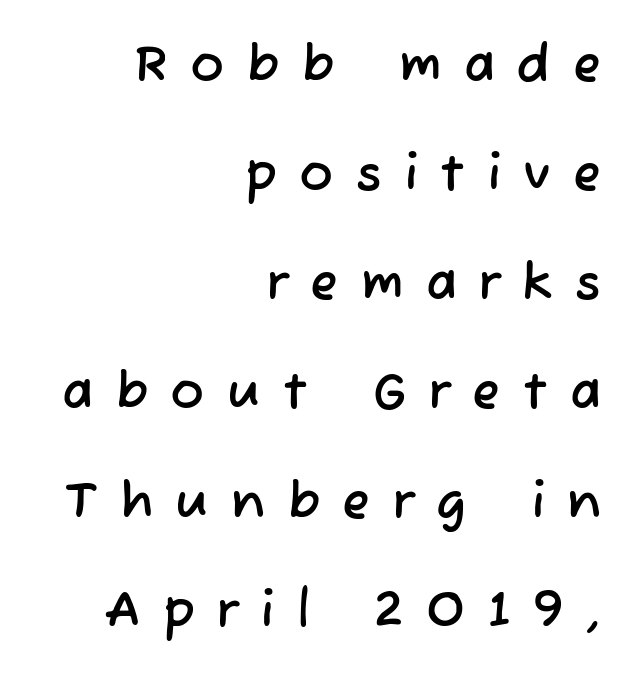
The image shows 51 px sans-serif type; set right-aligned, loose line spacing (2.14x), unusually wide letter spacing (+0.44 em), not underlined; low stroke contrast and a medium x-height.
